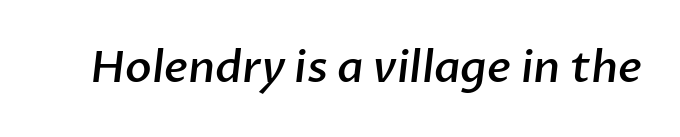
Type style note: lacks serifs. Is the type bold? Partly — it's a semibold, heavier than regular but not fully bold. A typesetter would call this proportional, since set widths differ per character. Check the space under the baseline: it is left empty. The letterforms sit shoulder to shoulder at normal distance.
